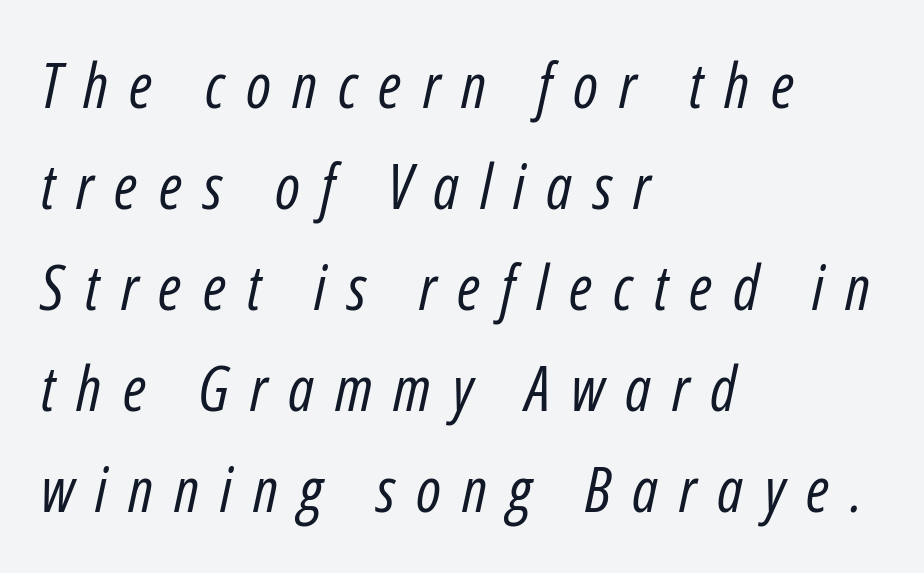
{"italic": "yes", "lean": "right", "slant_degrees": 12, "bold": "no", "weight": "regular", "width": "condensed", "stroke_contrast": "low", "x_height": "medium", "monospaced": "no", "underline": "no", "align": "left", "line_spacing": "normal", "line_spacing_ratio": 1.63, "letter_spacing": "wide", "letter_spacing_em": 0.34, "glyph_px": 62}
